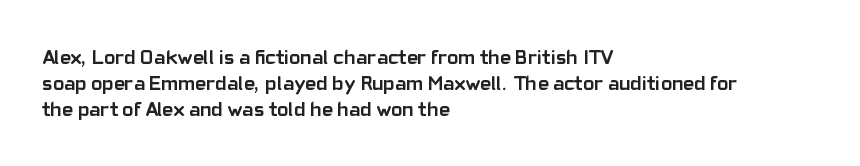
The image shows 21 px bold type, upright; set left-aligned, line spacing 1.23x, normal letter spacing, not underlined.
